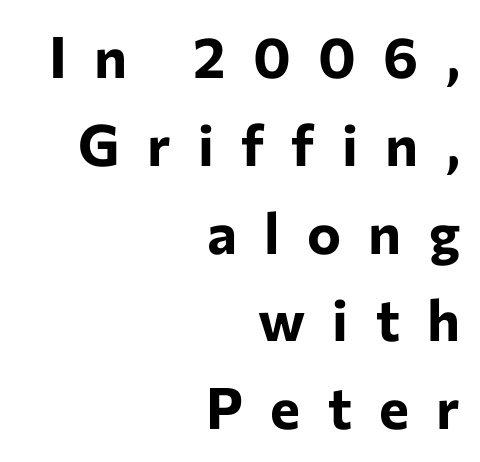
Q: Is the text bold? A: Yes.
Q: Is the text italic (slanted)? A: No, it is upright.
Q: Is the typeface a serif or a sans-serif typeface? A: Sans-serif.
Q: Is the text underlined? A: No.
Q: How is the paragraph aligned? A: Right-aligned.
Q: Is the spacing between letters normal or unusually wide? A: Unusually wide.
Q: Is the spacing between lines tight, normal or loose? A: Normal.
Q: Width (condensed, normal, or wide)? A: Normal.
Q: Stroke contrast? A: Low.
Q: x-height? A: Medium.
Q: Monospaced? A: No.
